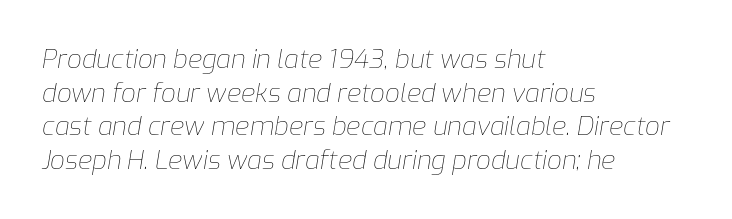
Q: Is the text bold? A: No.
Q: Is the text italic (slanted)? A: Yes, it leans right by about 9 degrees.
Q: Is the text underlined? A: No.
Q: How is the paragraph aligned? A: Left-aligned.
Q: Is the spacing between letters normal or unusually wide? A: Normal.
Q: Is the spacing between lines tight, normal or loose? A: Normal.
